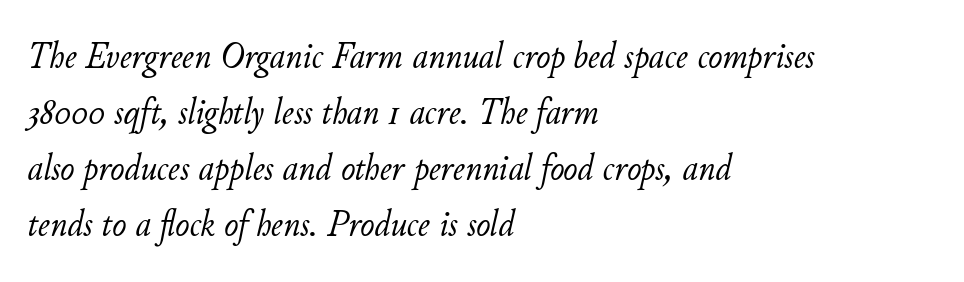
The image shows 38 px light type, italic (leaning right); set left-aligned, normal line spacing (1.47x), normal letter spacing, not underlined; low stroke contrast and a small x-height.
